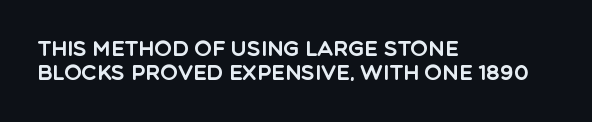
{"italic": "no", "underline": "no", "align": "left", "line_spacing": "tight", "line_spacing_ratio": 1.13, "letter_spacing": "normal", "letter_spacing_em": 0.0, "glyph_px": 21}
